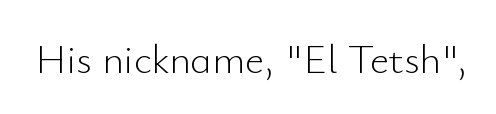
{"serif": "no", "italic": "no", "bold": "no", "weight": "light", "width": "normal", "stroke_contrast": "low", "x_height": "small", "monospaced": "no", "underline": "no", "letter_spacing": "normal", "letter_spacing_em": 0.0, "glyph_px": 41}
